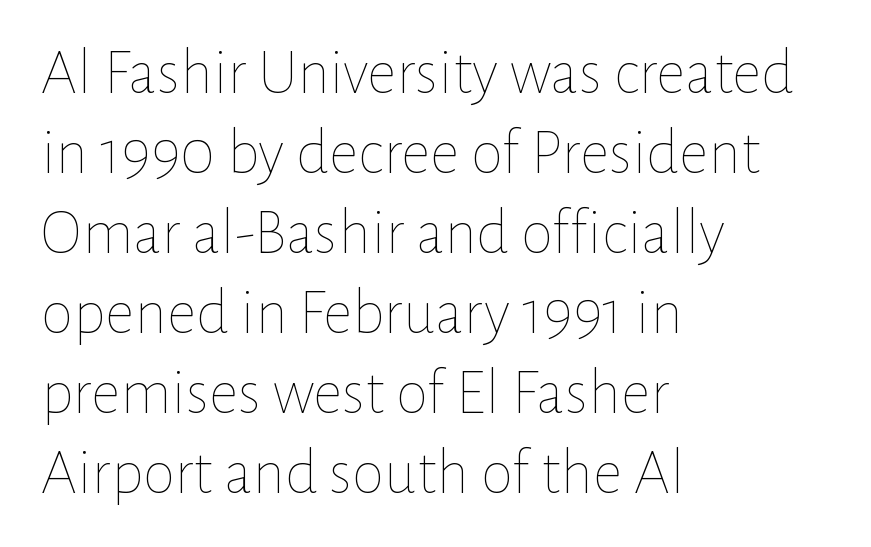
The image shows 65 px thin type, upright; set left-aligned, line spacing 1.23x, normal letter spacing, not underlined; low stroke contrast and a medium x-height.
